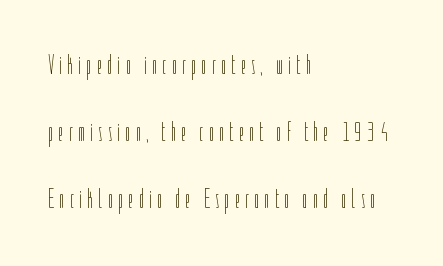
Is there much room between lines? Yes — plenty of vertical air separates them. Bold? No — there's no thickening of the strokes. A classic flush-left, rag-right setting is used for this passage. Varying glyph widths throughout — classic text-font behaviour.
